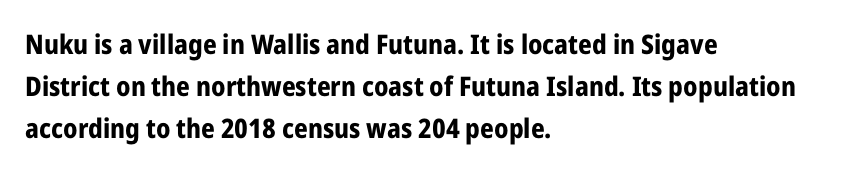
The image shows 27 px bold type, upright; set left-aligned, normal line spacing (1.56x), normal letter spacing, not underlined.
